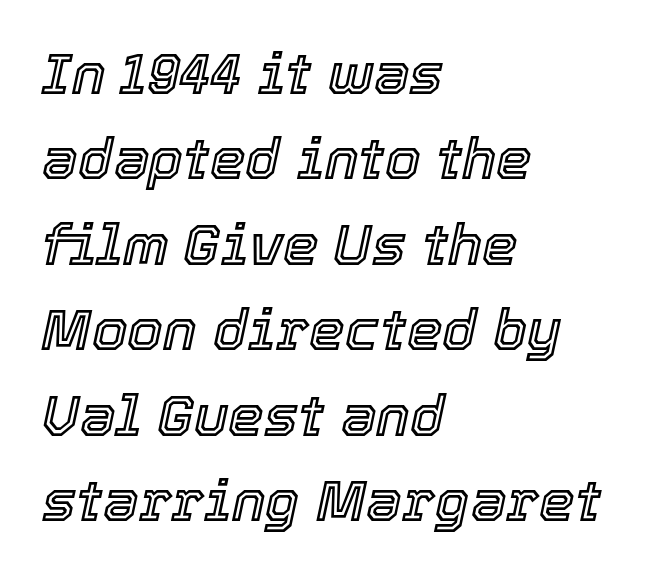
The image shows 57 px text type, italic (leaning right); set left-aligned, normal line spacing (1.5x), normal letter spacing, not underlined; a medium x-height.
